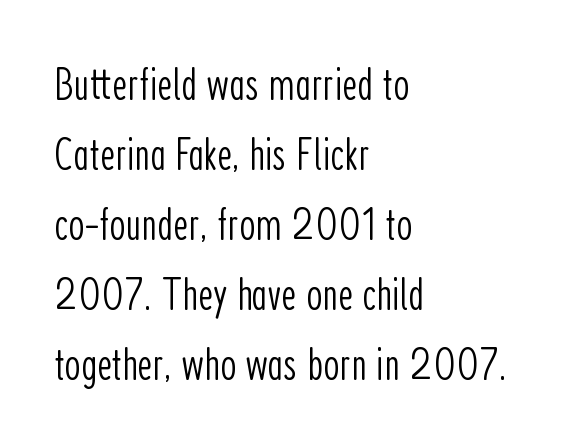
Interline gaps are of average width in this sample. Do the characters align in a grid? No, the font is proportional. Letter spacing: default. I'd call this a sans setting — the letters go barefoot. It's the straight-up-and-down kind of type. The strokes carry an ordinary text weight at most.
